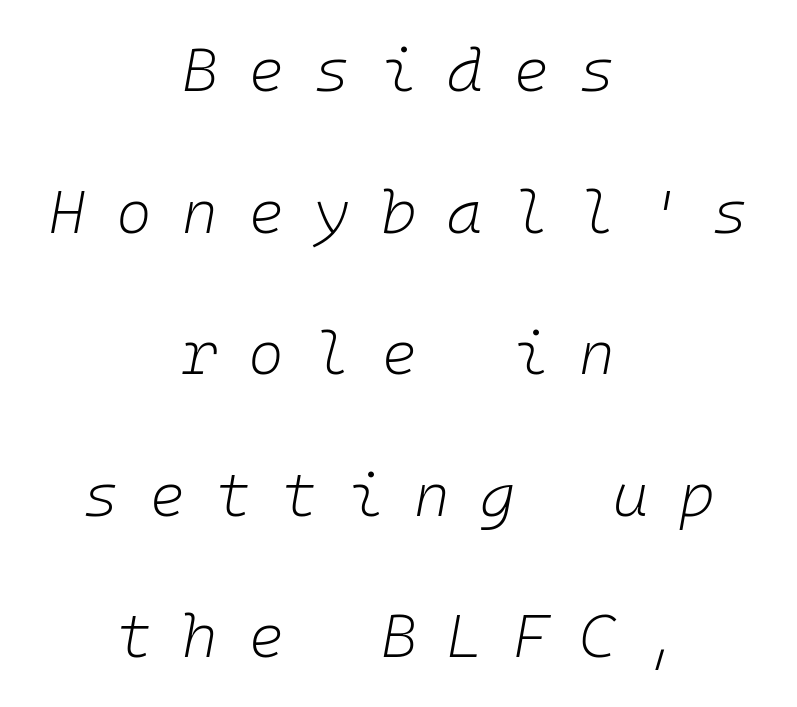
The rendering uses typewriter-style spacing with identical character cells. Both edges are ragged and mirror each other, which tells us the setting is centered. This sample uses an oblique cut, with every glyph tilted off the vertical. Glyph-to-glyph distance is far greater than everyday printed text. The gap between lines stays unmarked.
